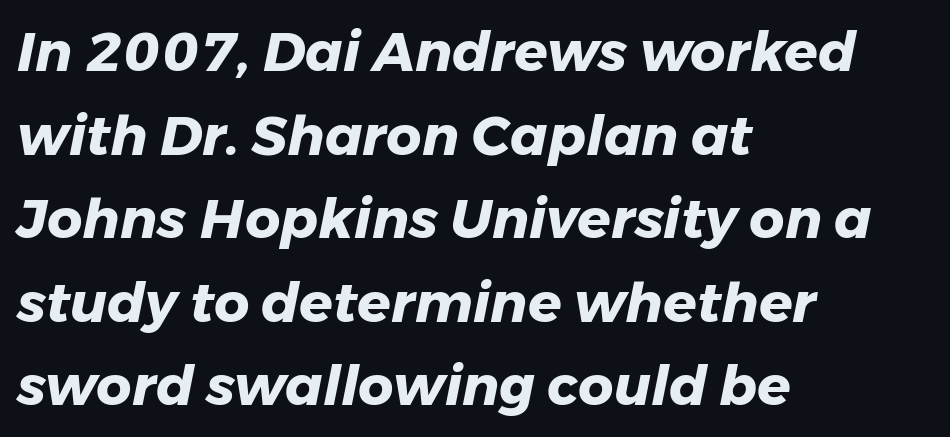
The image shows 55 px heavy type, italic (leaning right); set left-aligned, normal line spacing (1.52x), normal letter spacing, not underlined; low stroke contrast and a medium x-height.
